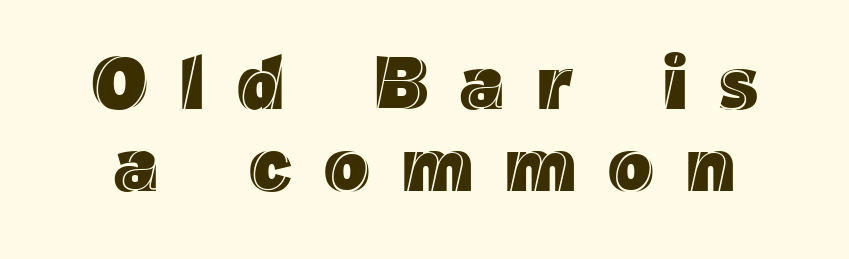
The image shows 75 px text type, upright; set tight line spacing (1.09x), unusually wide letter spacing (+0.43 em), not underlined; a medium x-height.
